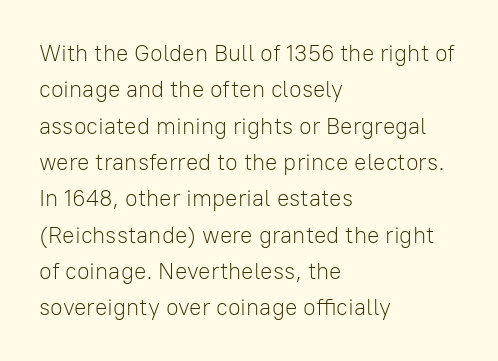
Compared with typical paragraphs, the rows here are spaced about the same. The letterforms sit at book weight or below. Ascenders rise straight up at ninety degrees. The lines are quadded left. Check the space under the baseline: it is left empty. Tracking value appears to be zero — textbook default spacing.
